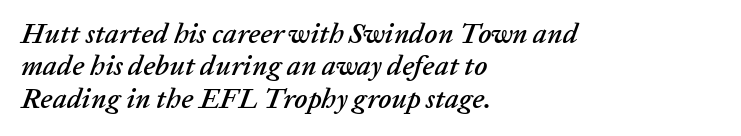
{"italic": "yes", "lean": "right", "slant_degrees": 20, "width": "normal", "stroke_contrast": "low", "x_height": "medium", "monospaced": "no", "underline": "no", "align": "left", "line_spacing_ratio": 1.16, "letter_spacing": "normal", "letter_spacing_em": 0.0, "glyph_px": 28}
